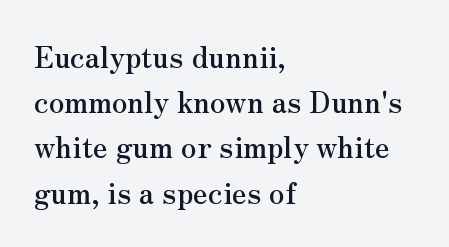
No word sits above an underline. There is no visible air inserted between adjacent glyphs. If you measured baseline to baseline, you'd find a middling distance. The lettering holds an erect, upright posture throughout. Classification — serif.
